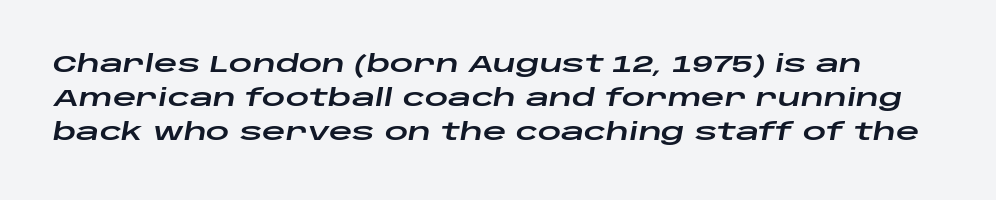
Q: Is the text italic (slanted)? A: Yes, it leans right by about 10 degrees.
Q: Is the text underlined? A: No.
Q: Is the spacing between letters normal or unusually wide? A: Normal.
Q: Is the spacing between lines tight, normal or loose? A: Normal.
